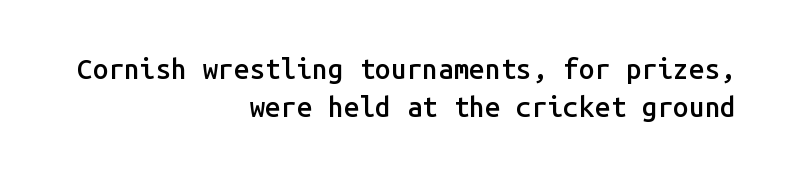
{"serif": "no", "italic": "no", "bold": "semi", "weight": "semibold", "width": "normal", "stroke_contrast": "low", "x_height": "medium", "monospaced": "yes", "underline": "no", "align": "right", "line_spacing": "normal", "line_spacing_ratio": 1.36, "letter_spacing": "normal", "letter_spacing_em": 0.0, "glyph_px": 28}
